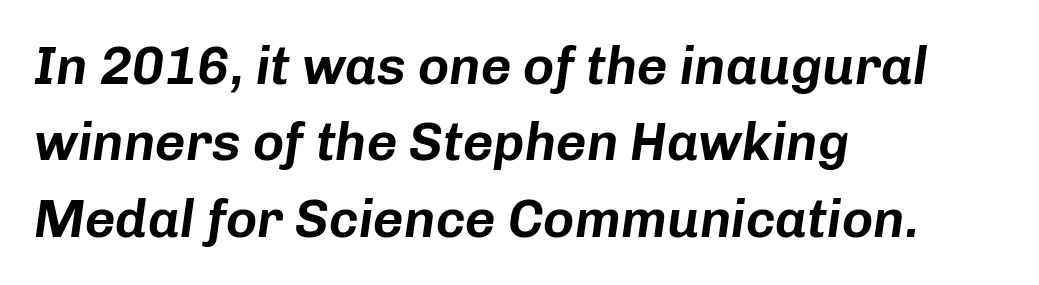
Q: Is the text italic (slanted)? A: Yes, it leans right by about 8 degrees.
Q: Is the text underlined? A: No.
Q: How is the paragraph aligned? A: Left-aligned.
Q: Is the spacing between letters normal or unusually wide? A: Normal.
Q: Is the spacing between lines tight, normal or loose? A: Normal.
Q: Width (condensed, normal, or wide)? A: Normal.
Q: Stroke contrast? A: Low.
Q: x-height? A: Medium.
Q: Monospaced? A: No.
